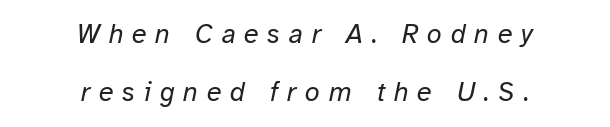
The image shows 27 px text type, italic (leaning right); set centered, loose line spacing (2.15x), unusually wide letter spacing (+0.32 em), not underlined.
